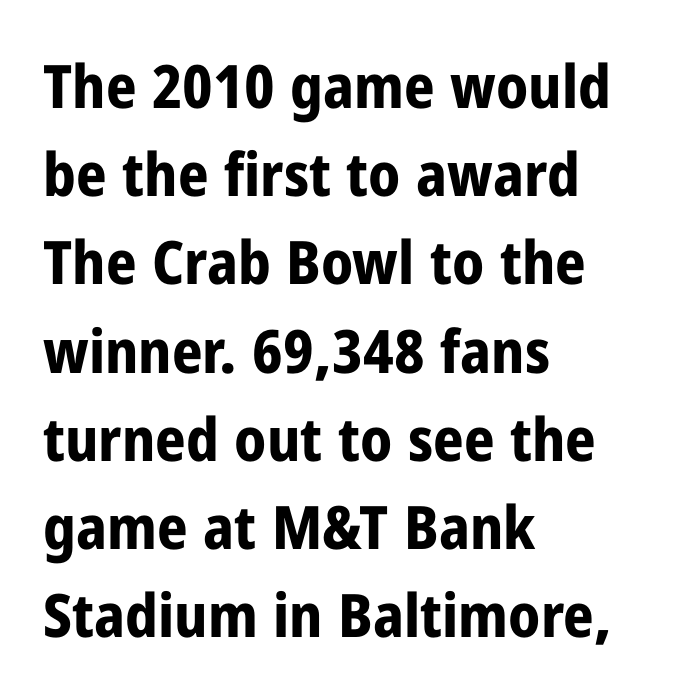
{"serif": "no", "italic": "no", "bold": "yes", "weight": "bold", "width": "condensed", "stroke_contrast": "low", "x_height": "medium", "monospaced": "no", "underline": "no", "align": "left", "line_spacing": "normal", "line_spacing_ratio": 1.47, "letter_spacing": "normal", "letter_spacing_em": 0.0, "glyph_px": 60}
